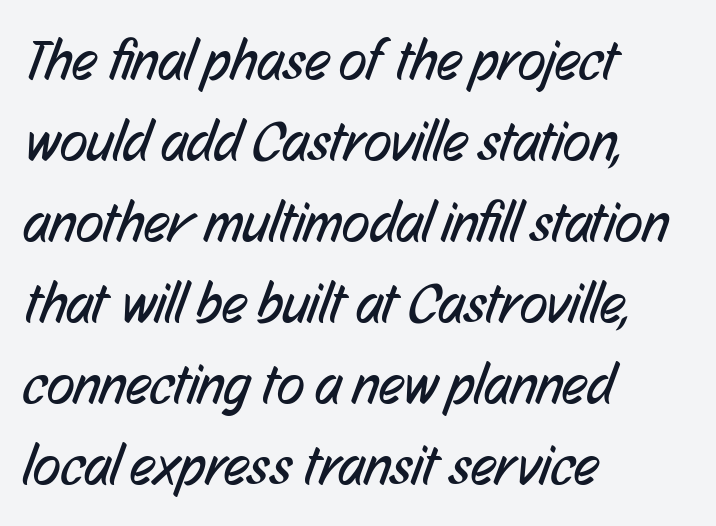
The string is rendered with underlining switched off. Notice how descenders clear the ascenders below comfortably — that's standard leading. A typesetter would call this zero additional tracking. The typeface chosen for these lines omits serifs. Does the copy run flush right? No — it runs flush left. This is not heavy type; no bold has been used.
